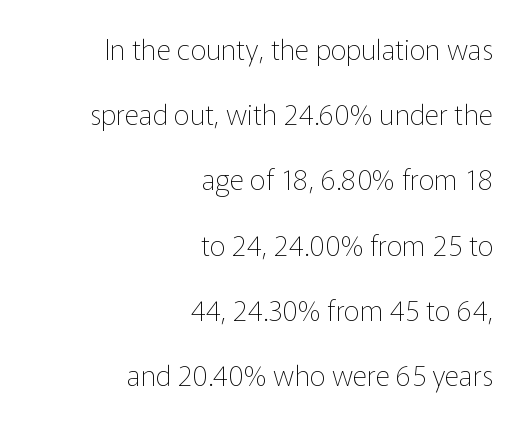
The typesetting does not lean heavy: it is not bold. The letters advance in unequal steps, a hallmark of proportional type. You can tell it's not italic because the verticals are truly vertical. Unmarked baselines from the first word to the last. Leading is clearly above the norm, producing a sparse column.
